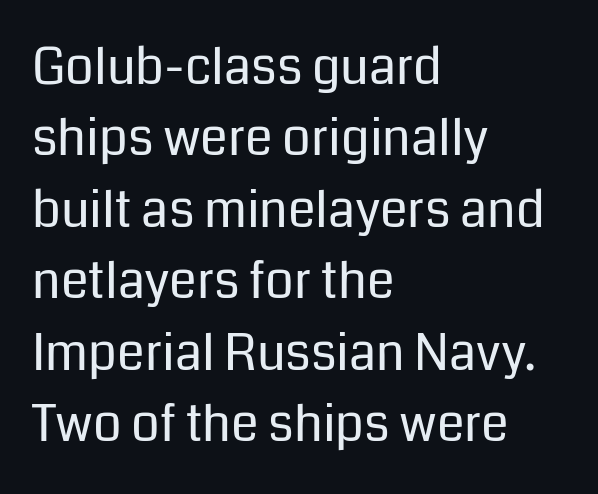
The image shows 50 px regular-weight sans-serif type, upright; set left-aligned, normal line spacing (1.43x), normal letter spacing, not underlined; low stroke contrast and a medium x-height.
